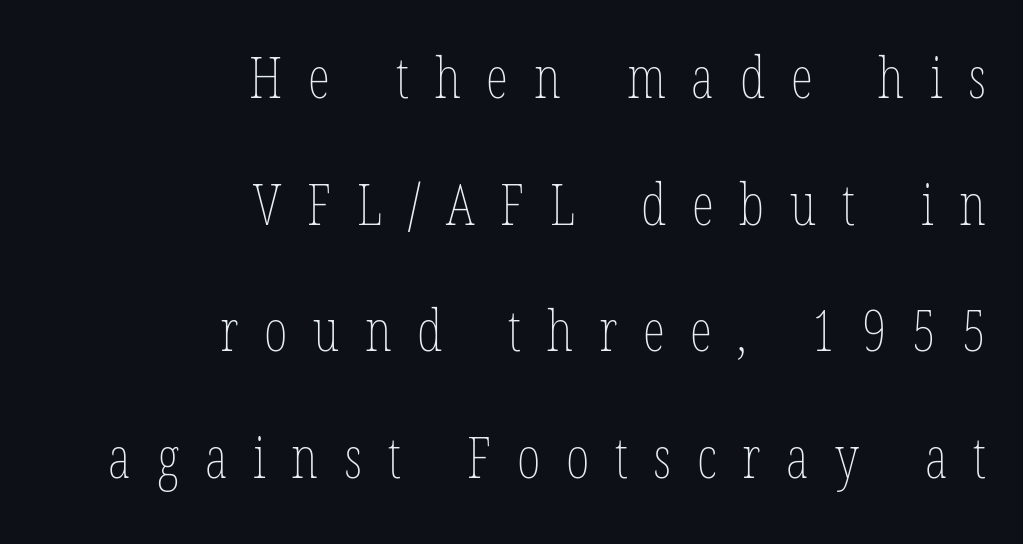
{"italic": "no", "bold": "no", "weight": "thin", "width": "condensed", "stroke_contrast": "low", "x_height": "medium", "monospaced": "no", "underline": "no", "align": "right", "line_spacing": "loose", "line_spacing_ratio": 2.22, "letter_spacing": "wide", "letter_spacing_em": 0.45, "glyph_px": 57}
